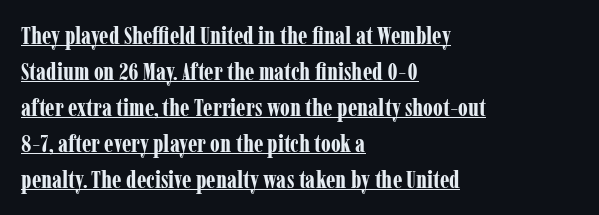
Q: Is the text bold? A: Yes.
Q: Is the text italic (slanted)? A: No, it is upright.
Q: Is the text underlined? A: Yes.
Q: How is the paragraph aligned? A: Left-aligned.
Q: Is the spacing between letters normal or unusually wide? A: Normal.
Q: Is the spacing between lines tight, normal or loose? A: Normal.
